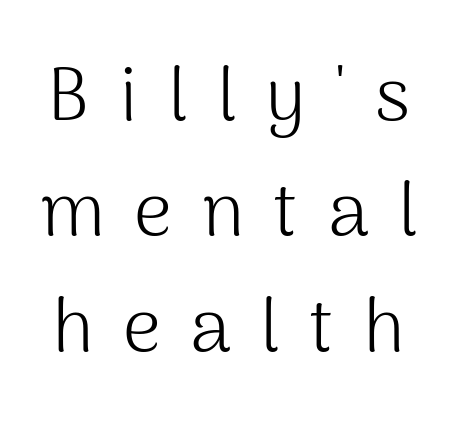
Varying glyph widths throughout — classic text-font behaviour. Check under the words: just untouched page. Summary of vertical rhythm: regular, with standard interline spacing. To sum up the face: it is a sans, with no serifs.
